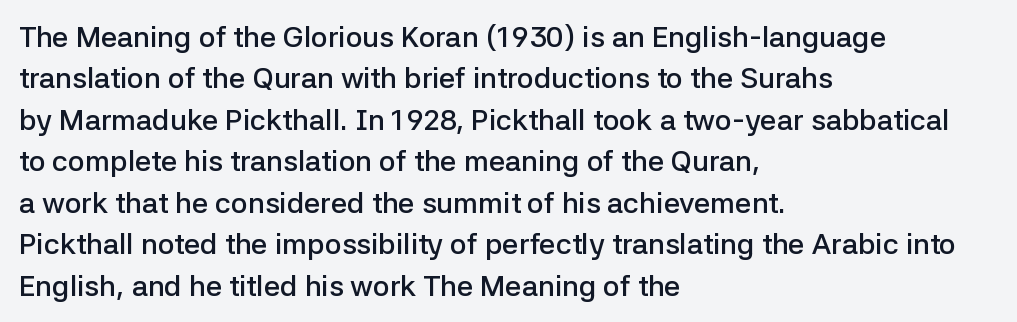
The image shows 29 px semibold sans-serif type, upright; set left-aligned, normal line spacing (1.43x), normal letter spacing, not underlined; low stroke contrast and a medium x-height.
